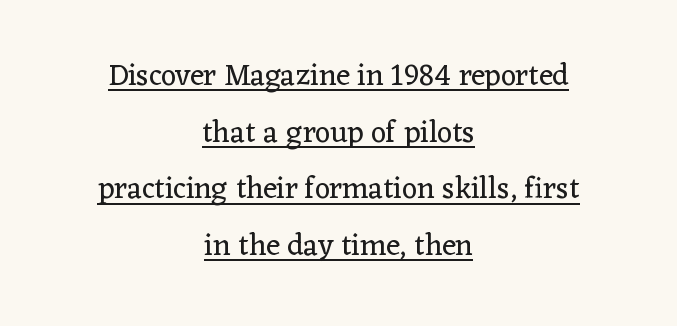
Q: Is the text bold? A: No.
Q: Is the text italic (slanted)? A: No, it is upright.
Q: Is the typeface a serif or a sans-serif typeface? A: Serif.
Q: Is the text underlined? A: Yes.
Q: How is the paragraph aligned? A: Centered.
Q: Is the spacing between letters normal or unusually wide? A: Normal.
Q: Width (condensed, normal, or wide)? A: Normal.
Q: Stroke contrast? A: Low.
Q: x-height? A: Medium.
Q: Monospaced? A: No.
